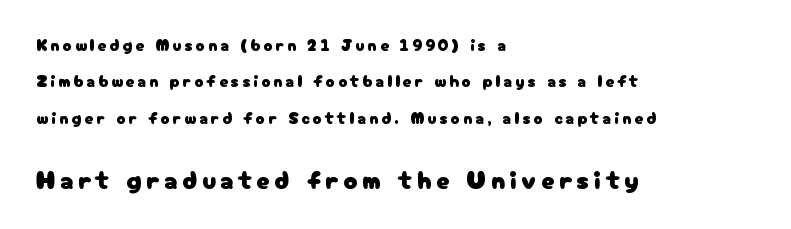
The image shows 26 px text type, upright; set left-aligned, loose line spacing (2.14x), not underlined; the second (bottom) block is 1.53x larger.
